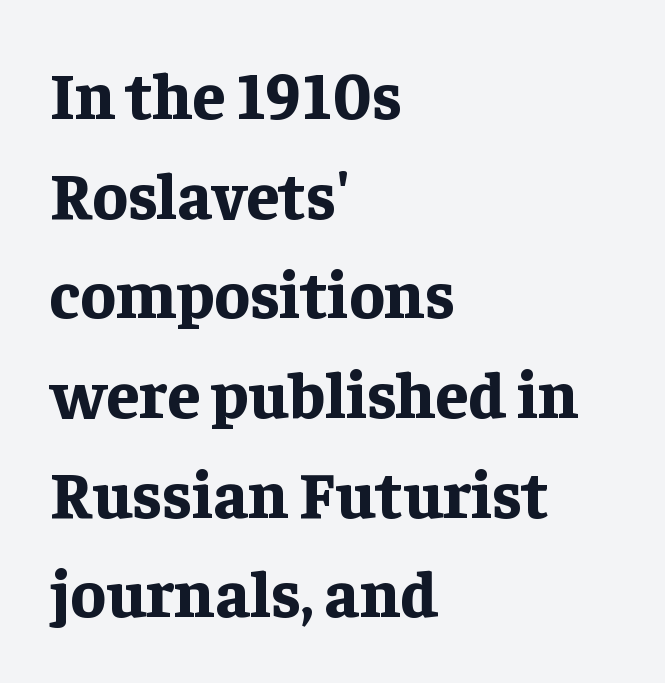
The image shows 66 px bold serif type, upright; set left-aligned, normal line spacing (1.51x), normal letter spacing, not underlined; low stroke contrast and a medium x-height.
